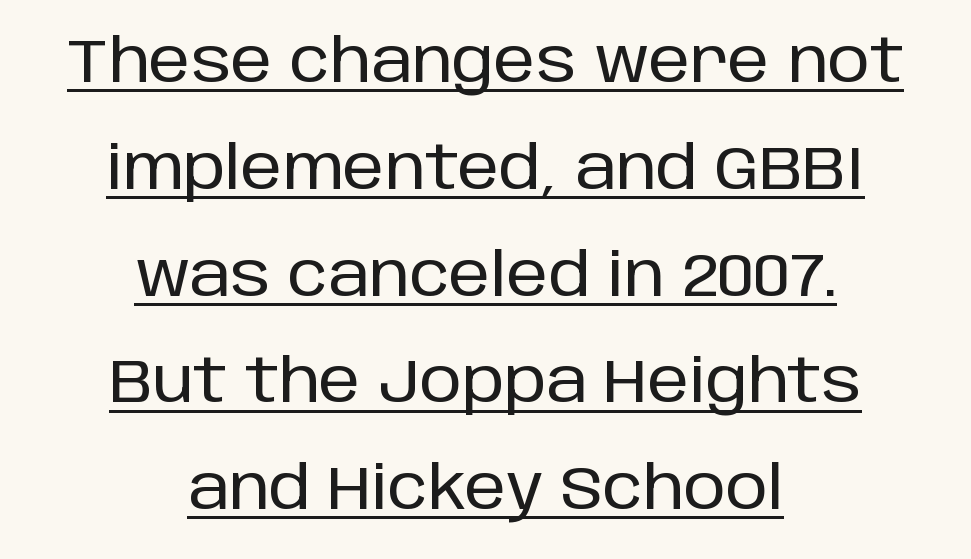
Q: Is the text italic (slanted)? A: No, it is upright.
Q: Is the typeface a serif or a sans-serif typeface? A: Sans-serif.
Q: Is the text underlined? A: Yes.
Q: How is the paragraph aligned? A: Centered.
Q: Is the spacing between letters normal or unusually wide? A: Normal.
Q: Width (condensed, normal, or wide)? A: Normal.
Q: Stroke contrast? A: Low.
Q: x-height? A: Large.
Q: Monospaced? A: No.
